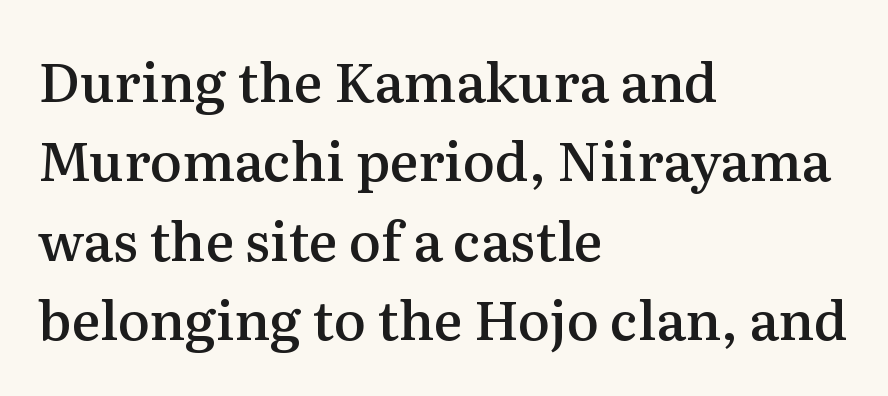
The image shows 54 px semibold serif type, upright; set left-aligned, normal line spacing (1.47x), normal letter spacing, not underlined; medium stroke contrast and a medium x-height.
